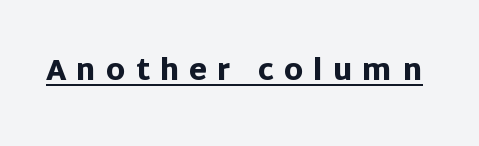
Each word looks stretched out because of the extra space between its letters. Observe the absence of serifs on each vertical stroke in this sample. Varying glyph widths throughout — classic text-font behaviour. Caption: bold face, heavy strokes. Has an underline been added? It has.
